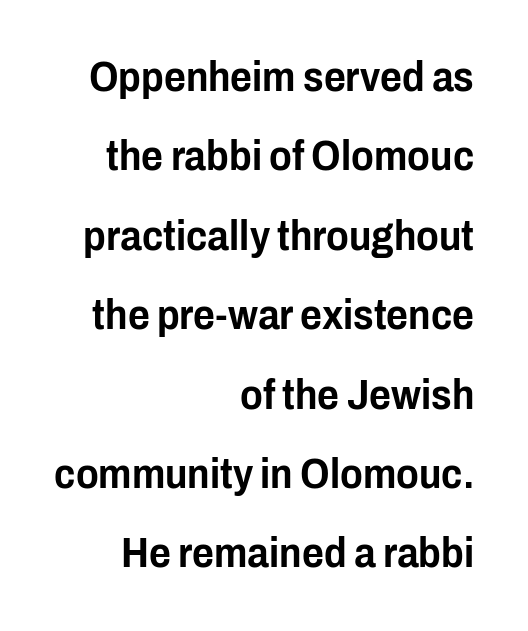
{"serif": "no", "italic": "no", "width": "condensed", "stroke_contrast": "low", "x_height": "medium", "monospaced": "no", "underline": "no", "align": "right", "line_spacing_ratio": 1.89, "letter_spacing": "normal", "letter_spacing_em": 0.0, "glyph_px": 42}
